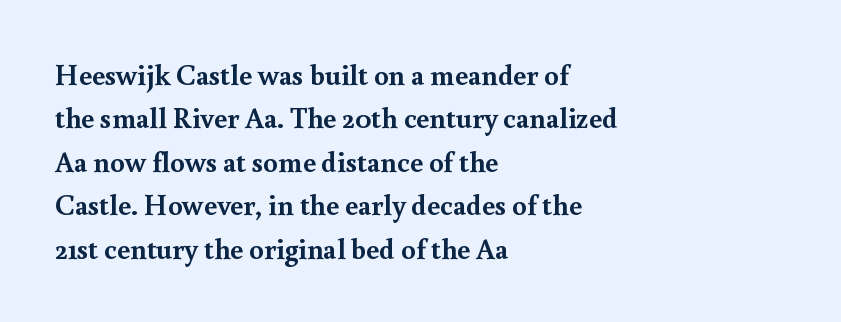
Q: Is the text bold? A: Yes.
Q: Is the text italic (slanted)? A: No, it is upright.
Q: Is the typeface a serif or a sans-serif typeface? A: Serif.
Q: Is the text underlined? A: No.
Q: How is the paragraph aligned? A: Left-aligned.
Q: Is the spacing between letters normal or unusually wide? A: Normal.
Q: Is the spacing between lines tight, normal or loose? A: Normal.
Q: Width (condensed, normal, or wide)? A: Normal.
Q: x-height? A: Small.
Q: Monospaced? A: No.
